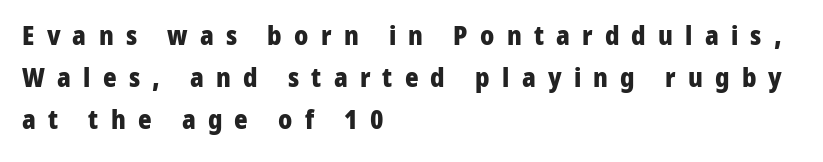
The image shows 26 px bold type, upright; set left-aligned, normal line spacing (1.62x), unusually wide letter spacing (+0.47 em), not underlined.
